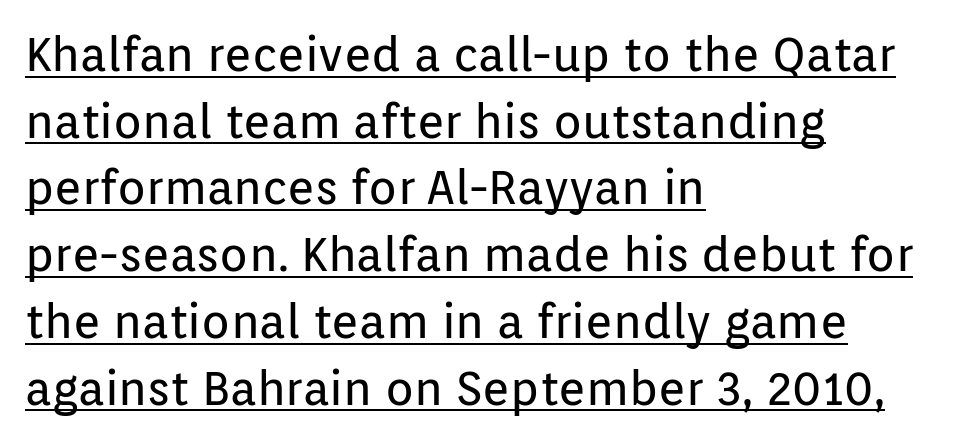
{"serif": "no", "italic": "no", "bold": "no", "weight": "regular", "width": "normal", "stroke_contrast": "low", "x_height": "medium", "monospaced": "no", "underline": "yes", "align": "left", "line_spacing": "normal", "line_spacing_ratio": 1.42, "letter_spacing": "normal", "letter_spacing_em": 0.0, "glyph_px": 47}
